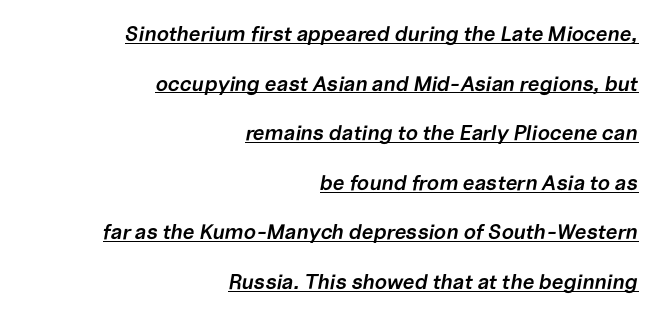
Would a proofreader flag this as italicized? Yes. How would I describe the line gaps? Wide and relaxed. The face used here is rendered with its standard letterfit. This rendering uses right alignment, leaving the left contour irregular.
